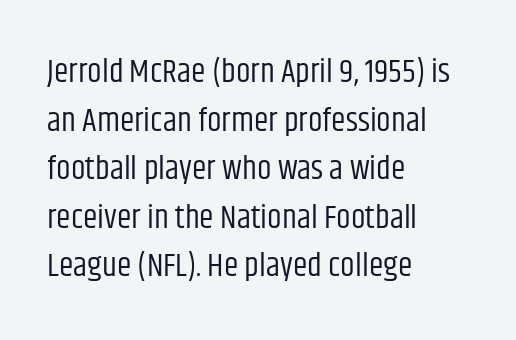
The image shows 33 px regular-weight, condensed sans-serif type, upright; set left-aligned, normal line spacing (1.47x), normal letter spacing, not underlined; low stroke contrast and a large x-height.
